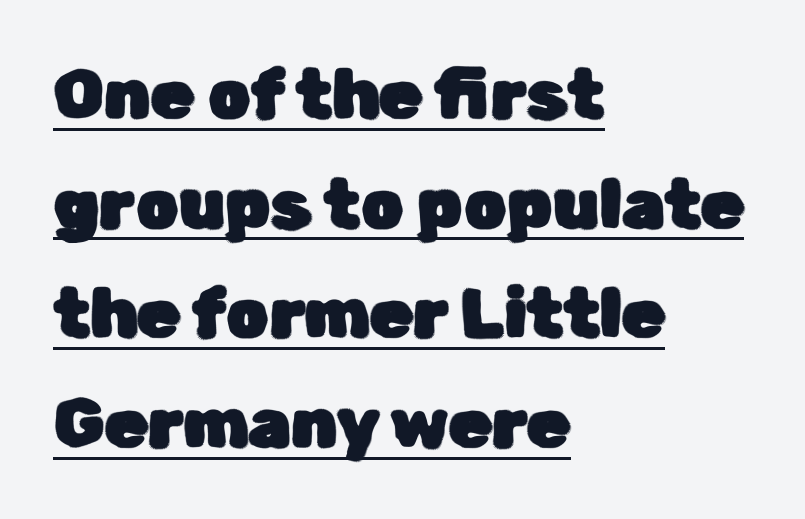
{"serif": "no", "italic": "no", "width": "normal", "stroke_contrast": "low", "x_height": "medium", "monospaced": "no", "underline": "yes", "align": "left", "line_spacing": "normal", "line_spacing_ratio": 1.59, "letter_spacing": "normal", "letter_spacing_em": 0.0, "glyph_px": 69}
